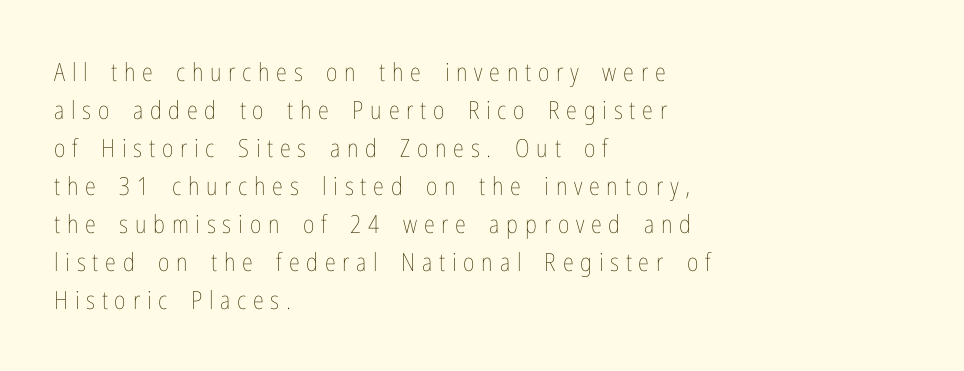
Unlike italic type, these characters show no tilt at all. The paragraph has a hard left edge and a soft right edge. The rendering inserts visible extra space after every character. Underline: absent. One glance says typical: line gaps are just what's usual.
